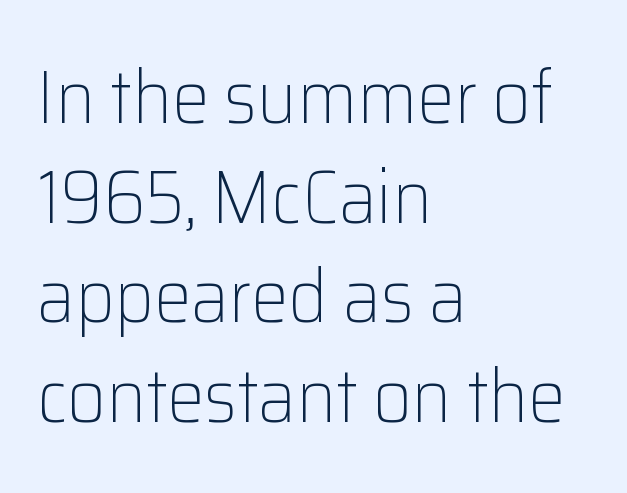
Q: Is the text bold? A: No.
Q: Is the text italic (slanted)? A: No, it is upright.
Q: Is the typeface a serif or a sans-serif typeface? A: Sans-serif.
Q: Is the text underlined? A: No.
Q: How is the paragraph aligned? A: Left-aligned.
Q: Is the spacing between letters normal or unusually wide? A: Normal.
Q: Is the spacing between lines tight, normal or loose? A: Normal.
Q: Width (condensed, normal, or wide)? A: Normal.
Q: Stroke contrast? A: Low.
Q: x-height? A: Medium.
Q: Monospaced? A: No.
